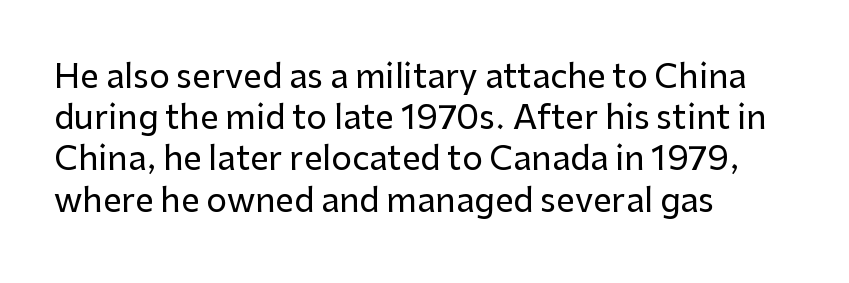
The image shows 33 px sans-serif type, upright; set left-aligned, normal line spacing (1.25x), normal letter spacing, not underlined; low stroke contrast and a medium x-height.
